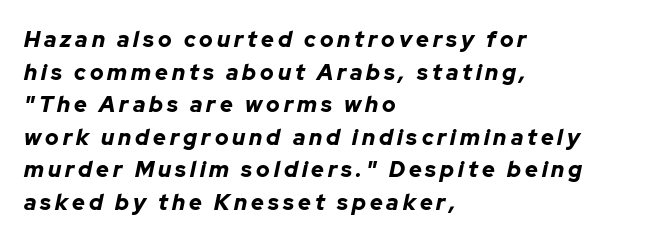
Q: Is the text bold? A: Yes.
Q: Is the text italic (slanted)? A: Yes, it leans right by about 12 degrees.
Q: Is the text underlined? A: No.
Q: How is the paragraph aligned? A: Left-aligned.
Q: Is the spacing between lines tight, normal or loose? A: Normal.
